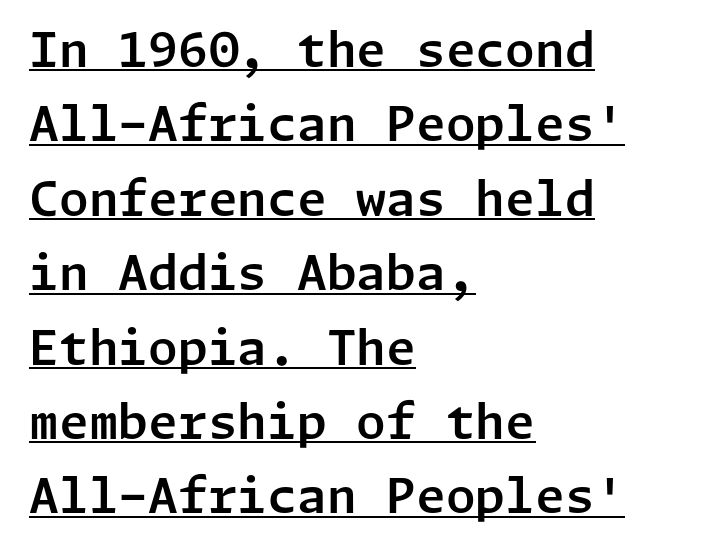
Students, note that the glyphs here touch the page at normal intervals. Each letter's strokes conclude bluntly, with no projecting serifs. Layout note: lines flush left. The typesetter has applied underlining to the passage shown.
